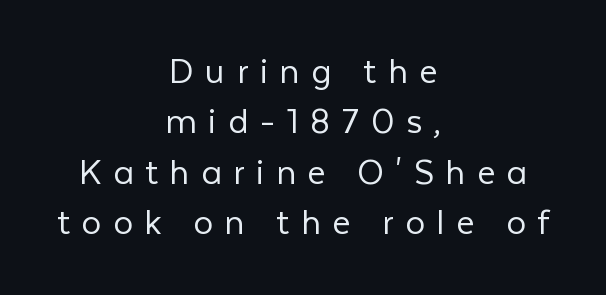
{"serif": "no", "italic": "no", "bold": "no", "weight": "light", "width": "normal", "stroke_contrast": "low", "x_height": "medium", "monospaced": "no", "underline": "no", "align": "center", "line_spacing": "normal", "line_spacing_ratio": 1.29, "letter_spacing": "wide", "letter_spacing_em": 0.3, "glyph_px": 39}
